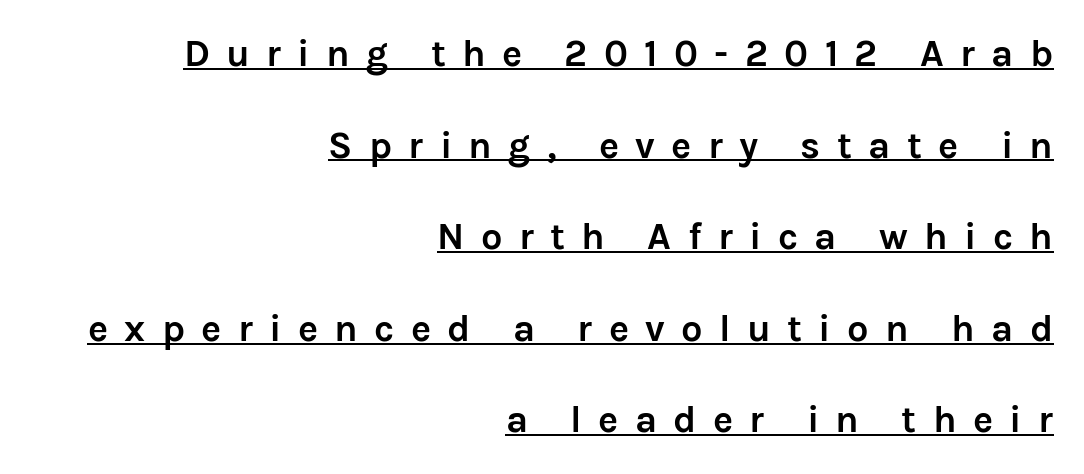
Character widths vary here, with narrow letters taking less room than wide ones. I'd call this a sans setting — the letters go barefoot. This block would shrink considerably if given ordinary leading; it's expanded now. Casual observation: everything's shoved over to the right. The passage shown has open, widely tracked lettering throughout. The glyphs are accompanied by a horizontal stroke just below them.
